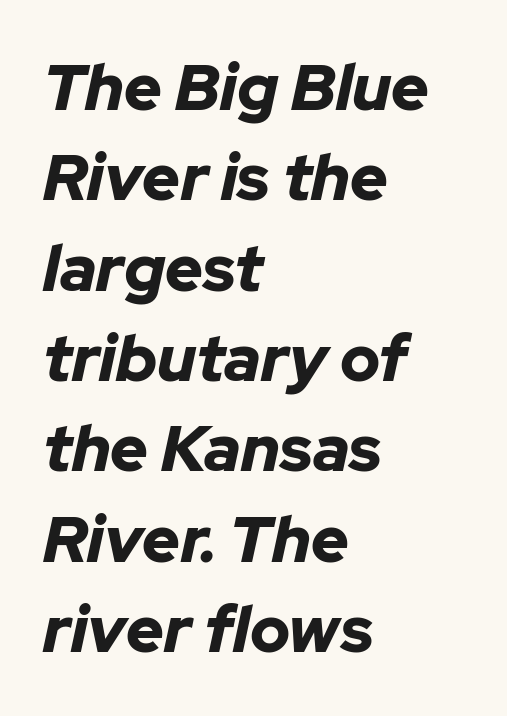
The image shows 65 px bold type, italic (leaning right); set left-aligned, normal line spacing (1.39x), normal letter spacing, not underlined; low stroke contrast and a medium x-height.
